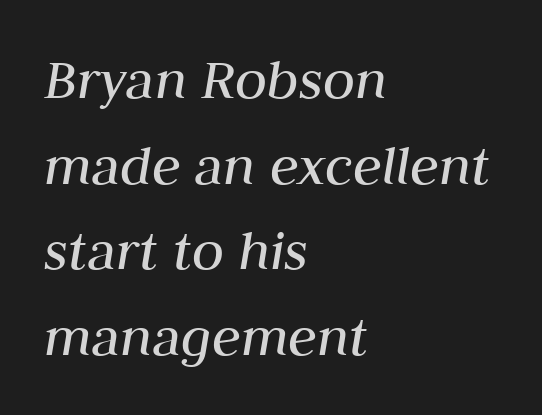
{"italic": "yes", "lean": "right", "slant_degrees": 10, "bold": "no", "weight": "regular", "width": "normal", "stroke_contrast": "medium", "x_height": "medium", "monospaced": "no", "underline": "no", "align": "left", "line_spacing": "normal", "line_spacing_ratio": 1.45, "letter_spacing": "normal", "letter_spacing_em": 0.0, "glyph_px": 59}
